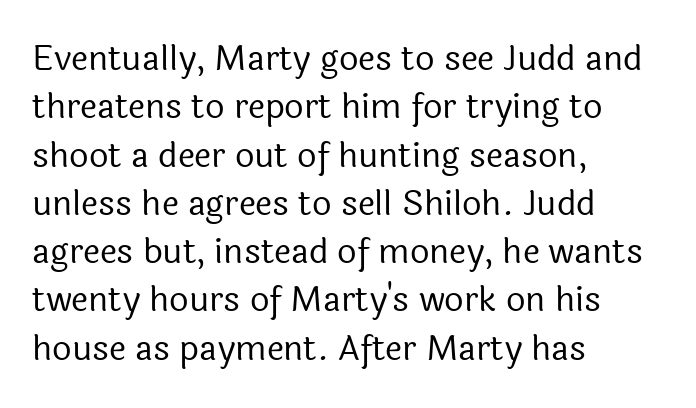
No italicization has been applied; the sample stays upright. Tracking value appears to be zero — textbook default spacing. Underline: absent. Typeset ragged right — the left edge is the straight one.
